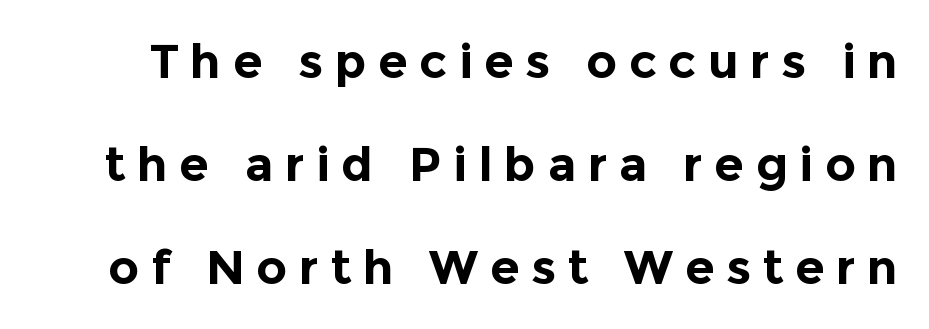
Q: Is the text bold? A: Yes.
Q: Is the text italic (slanted)? A: No, it is upright.
Q: Is the typeface a serif or a sans-serif typeface? A: Sans-serif.
Q: Is the text underlined? A: No.
Q: Is the spacing between letters normal or unusually wide? A: Unusually wide.
Q: Is the spacing between lines tight, normal or loose? A: Loose.
Q: Width (condensed, normal, or wide)? A: Normal.
Q: x-height? A: Medium.
Q: Monospaced? A: No.
